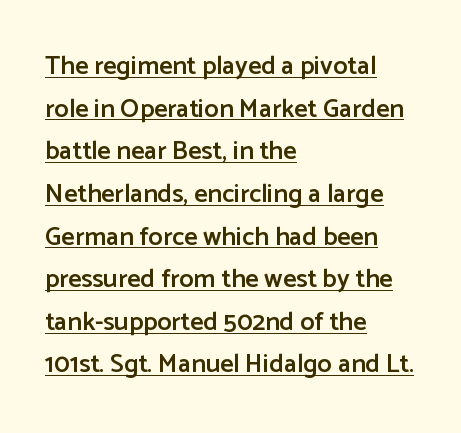
{"italic": "no", "bold": "semi", "underline": "yes", "align": "left", "line_spacing": "normal", "line_spacing_ratio": 1.64, "letter_spacing": "normal", "letter_spacing_em": 0.0, "glyph_px": 26}
